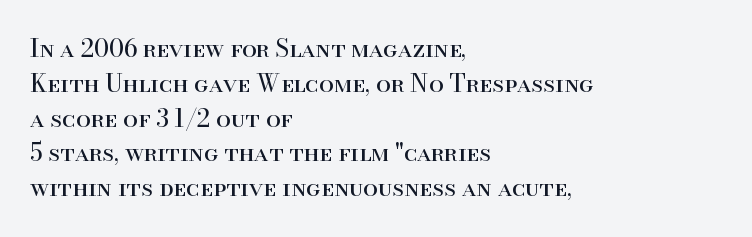
Summary of weight: not heavy and not bold. The passage shown stacks its lines at a standard gap. Upright lettering throughout. Tracking value appears to be zero — textbook default spacing.
